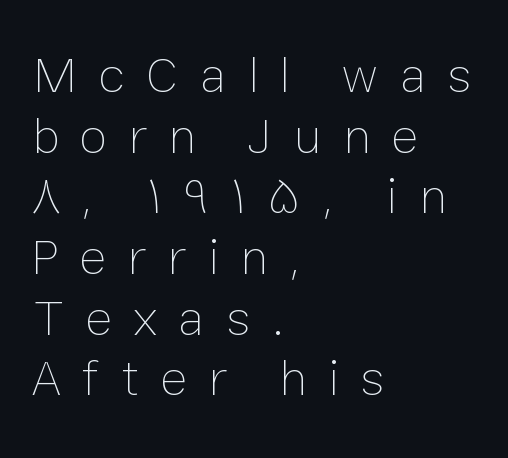
The image shows 51 px thin type, upright; set left-aligned, line spacing 1.19x, unusually wide letter spacing (+0.41 em), not underlined; low stroke contrast and a medium x-height.
